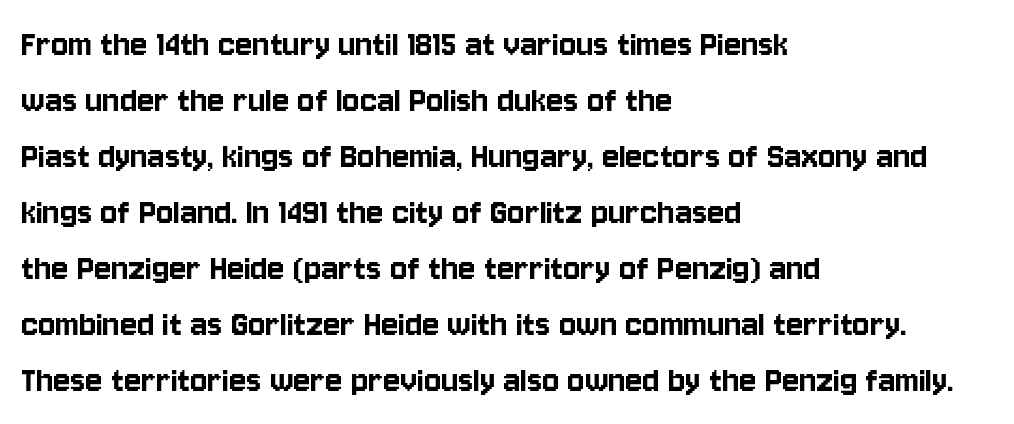
{"serif": "no", "italic": "no", "width": "condensed", "stroke_contrast": "low", "x_height": "large", "monospaced": "no", "underline": "no", "align": "left", "line_spacing": "normal", "line_spacing_ratio": 1.4, "letter_spacing": "normal", "letter_spacing_em": 0.0, "glyph_px": 40}
